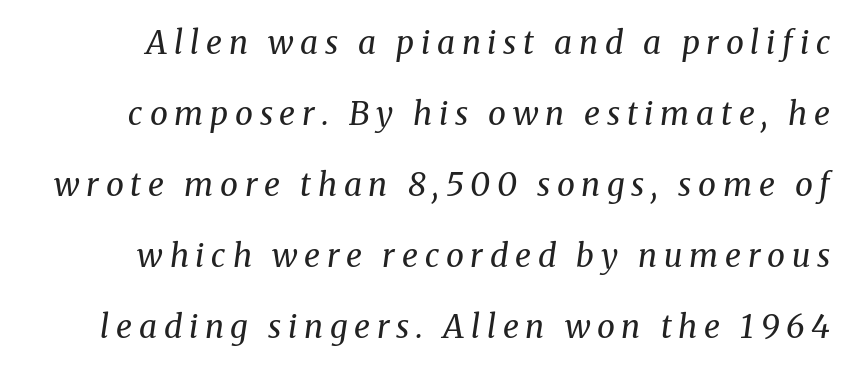
The characters display serif detailing at their extremities. Observe the lean: these are italic letterforms. Loosely led — the rows are spread out. Character widths vary here, with narrow letters taking less room than wide ones. Stroke thickness stays within the range of a standard reading face or lighter. Decoration check: the copy has no underline.
